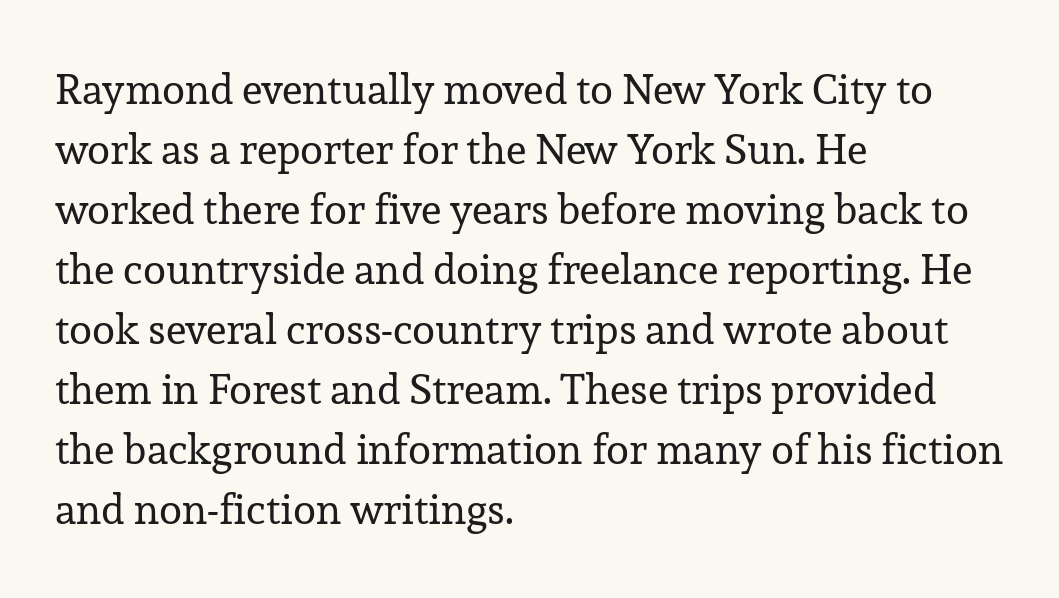
{"serif": "yes", "italic": "no", "bold": "no", "weight": "regular", "width": "normal", "stroke_contrast": "low", "x_height": "medium", "monospaced": "no", "underline": "no", "align": "left", "line_spacing": "normal", "line_spacing_ratio": 1.43, "letter_spacing": "normal", "letter_spacing_em": 0.0, "glyph_px": 42}
